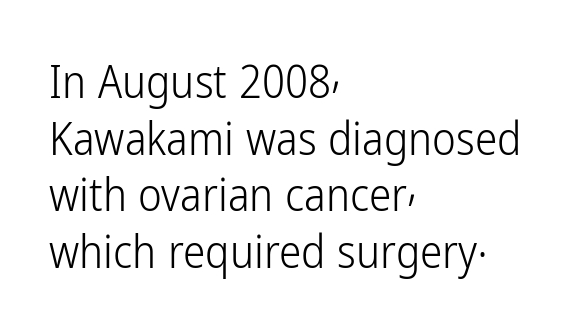
Q: Is the text bold? A: No.
Q: Is the text italic (slanted)? A: No, it is upright.
Q: Is the typeface a serif or a sans-serif typeface? A: Sans-serif.
Q: Is the text underlined? A: No.
Q: How is the paragraph aligned? A: Left-aligned.
Q: Is the spacing between letters normal or unusually wide? A: Normal.
Q: Is the spacing between lines tight, normal or loose? A: Normal.
Q: Width (condensed, normal, or wide)? A: Condensed.
Q: Stroke contrast? A: Low.
Q: x-height? A: Medium.
Q: Monospaced? A: No.
